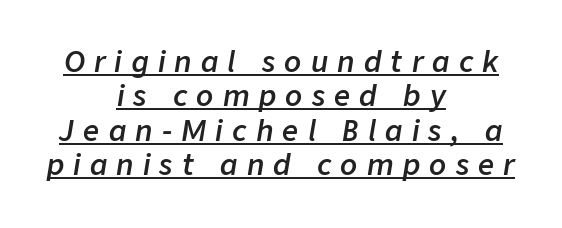
Q: Is the text bold? A: Semi-bold.
Q: Is the text italic (slanted)? A: Yes, it leans right by about 9 degrees.
Q: Is the text underlined? A: Yes.
Q: How is the paragraph aligned? A: Centered.
Q: Is the spacing between letters normal or unusually wide? A: Unusually wide.
Q: Width (condensed, normal, or wide)? A: Normal.
Q: Stroke contrast? A: Low.
Q: x-height? A: Medium.
Q: Monospaced? A: No.
